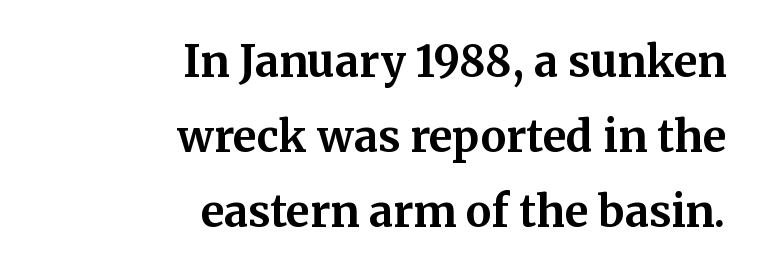
This sample uses an upright cut, with every glyph sitting square on the baseline. Standard letterfit; no display-style spreading of the glyphs. Bold? Absolutely — the strokes are thick and heavy. The passage shown is typed in a proportional face where columns would drift. Leftover space on each line is placed entirely before the opening word.
